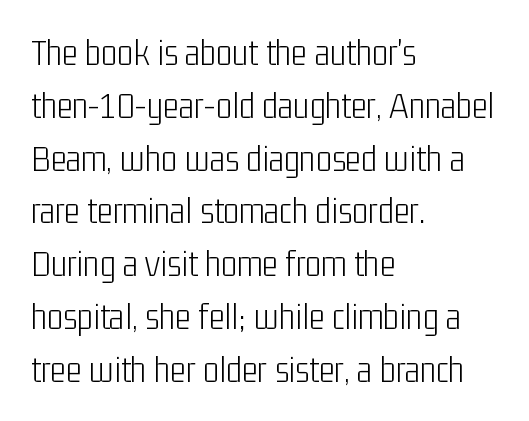
This rendering leaves character spacing at its baseline value. Each stroke keeps to a modest, everyday thickness or less. How would I describe the line gaps? Plain and ordinary. Quick note: underline off. The lines are quadded left.
